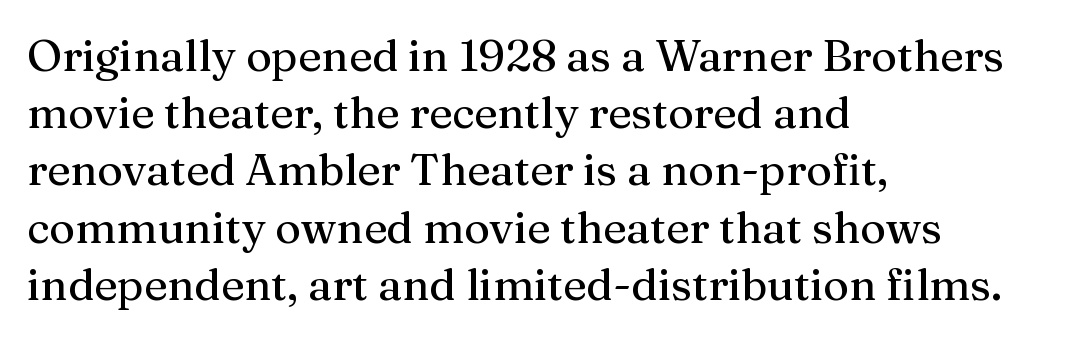
The image shows 44 px serif type, upright; set left-aligned, normal line spacing (1.3x), normal letter spacing, not underlined; medium stroke contrast and a medium x-height.
